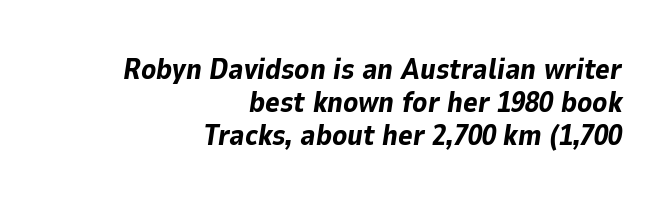
The axis of the letterforms is tilted away from vertical. Short and long lines alike share a common ending point at right. Letter spacing: default. The characters look thick and weighty, a clear bold. Think of a printed novel: that variable character pitch is what you see here.
